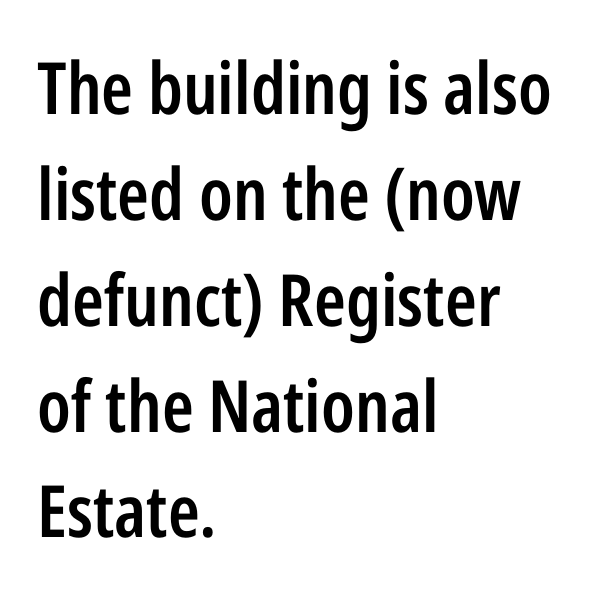
The string is rendered with underlining switched off. In terms of weight, the rendering is demibold, just under bold. Style check: upright. The leading is moderate, giving the passage an even texture. The letters advance in unequal steps, a hallmark of proportional type.
